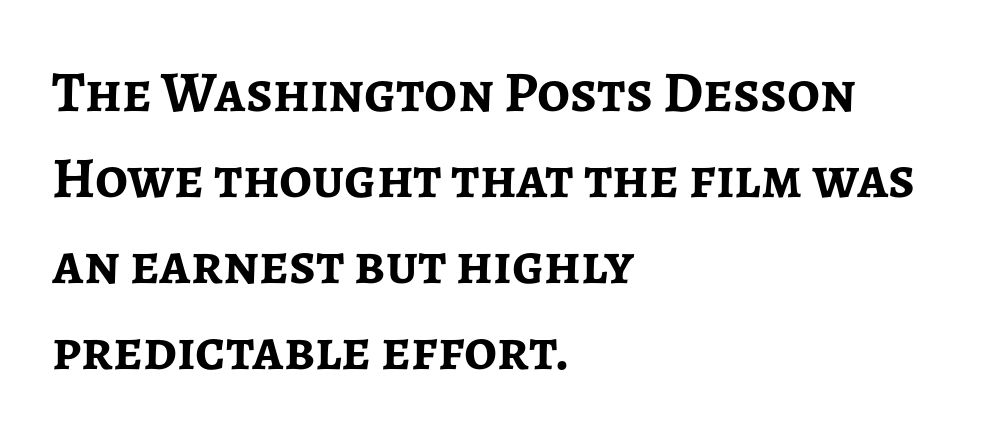
Notice how the stems are strictly vertical — no italics here. Heavy-handed strokes throughout: this text is bold. Does the copy run flush right? No — it runs flush left. Serif or sans? Sans — the stroke terminals are bare. Baseline-to-baseline distance is the conventional proportion of letter height. The face used here is proportionally spaced, like ordinary book or web type.
